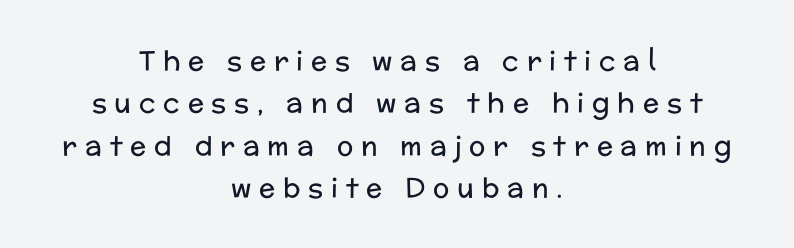
The image shows 27 px text type, upright; set centered, normal line spacing (1.57x), unusually wide letter spacing (+0.29 em), not underlined.
